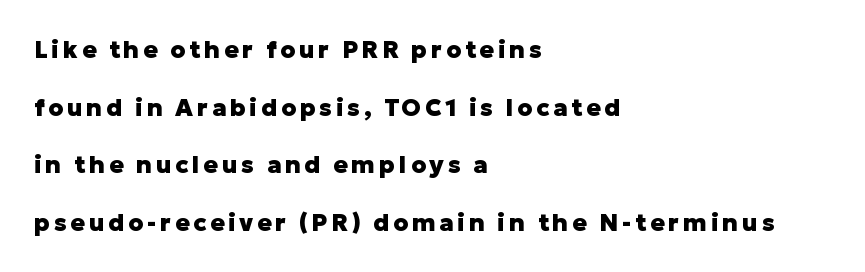
{"italic": "no", "bold": "yes", "underline": "no", "align": "left", "line_spacing": "loose", "line_spacing_ratio": 2.4, "glyph_px": 24}
